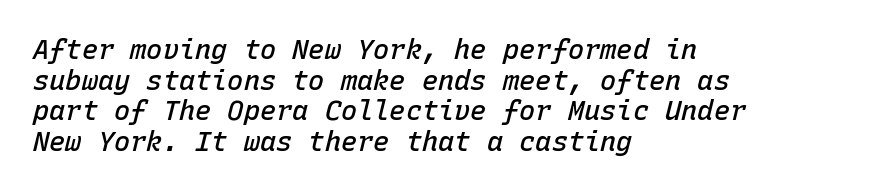
The image shows 27 px text type, italic (leaning right); set left-aligned, tight line spacing (1.13x), normal letter spacing, not underlined.
